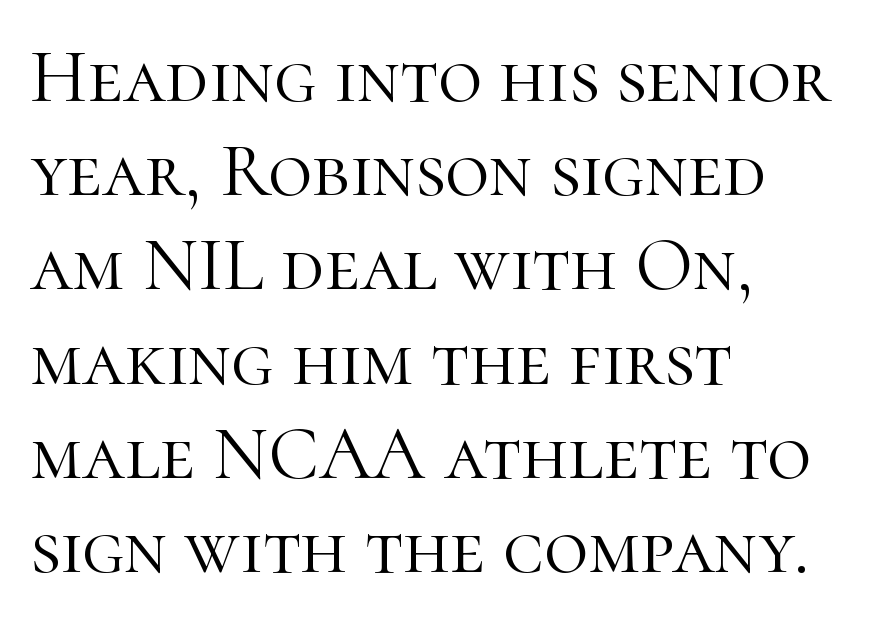
Q: Is the text bold? A: No.
Q: Is the text italic (slanted)? A: No, it is upright.
Q: Is the typeface a serif or a sans-serif typeface? A: Serif.
Q: Is the text underlined? A: No.
Q: How is the paragraph aligned? A: Left-aligned.
Q: Is the spacing between letters normal or unusually wide? A: Normal.
Q: Width (condensed, normal, or wide)? A: Normal.
Q: Stroke contrast? A: High.
Q: x-height? A: Medium.
Q: Monospaced? A: No.
